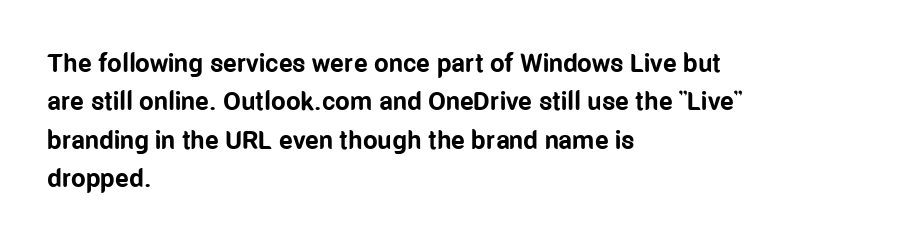
Q: Is the text bold? A: Yes.
Q: Is the text italic (slanted)? A: No, it is upright.
Q: Is the text underlined? A: No.
Q: How is the paragraph aligned? A: Left-aligned.
Q: Is the spacing between letters normal or unusually wide? A: Normal.
Q: Is the spacing between lines tight, normal or loose? A: Normal.
